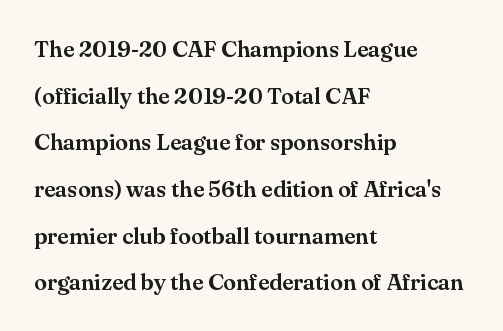
The image shows 23 px text type, upright; set left-aligned, loose line spacing (2.03x), normal letter spacing, not underlined.
